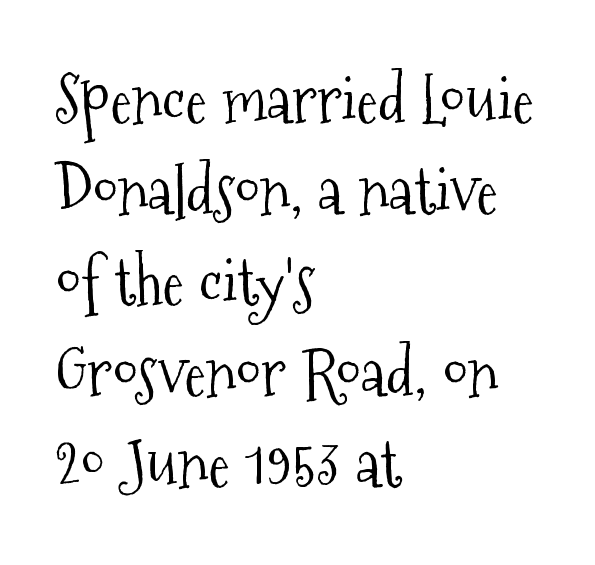
The image shows 65 px light, condensed serif type, upright; set left-aligned, normal line spacing (1.4x), normal letter spacing, not underlined; medium stroke contrast and a medium x-height.
